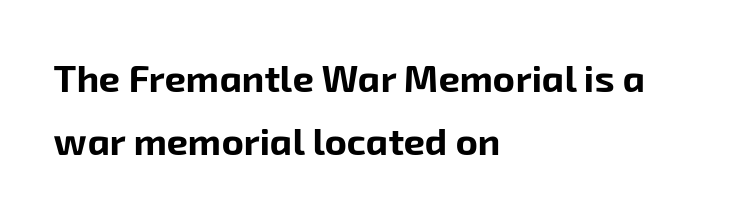
{"serif": "no", "bold": "yes", "weight": "bold", "width": "normal", "stroke_contrast": "low", "x_height": "medium", "monospaced": "no", "underline": "no", "align": "left", "line_spacing": "normal", "line_spacing_ratio": 1.66, "letter_spacing": "normal", "letter_spacing_em": 0.0, "glyph_px": 38}
